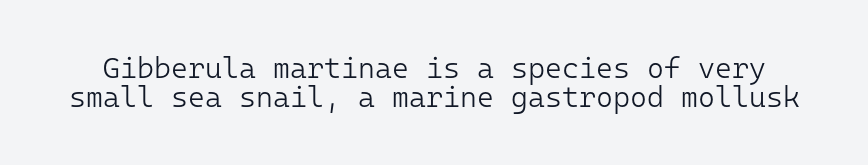
Posture: upright roman. Leading is clearly below the norm, producing a dense column. You could count columns in this text — the font is strictly monospaced. Clear beneath every line of the passage. This rendering leaves character spacing at its baseline value.
